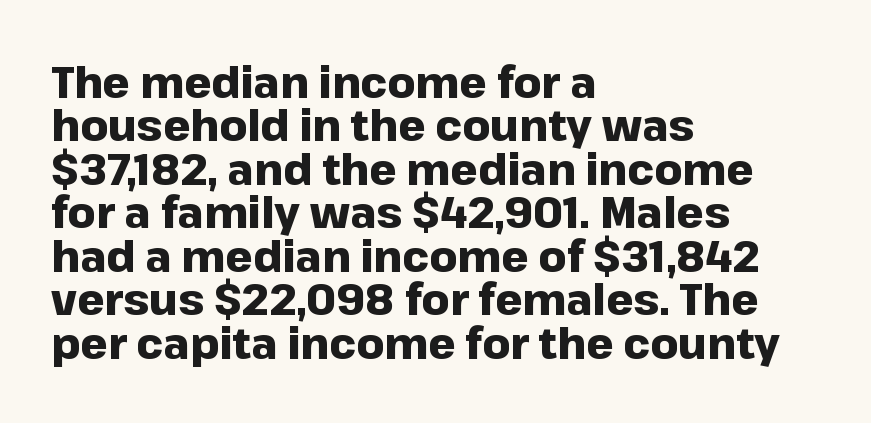
The zone under the glyphs is completely vacant. Emphasis by weight is at full strength: bold. The leading is snug, giving the passage a crowded texture. How are the letters spaced? Ordinarily, with no added tracking.
